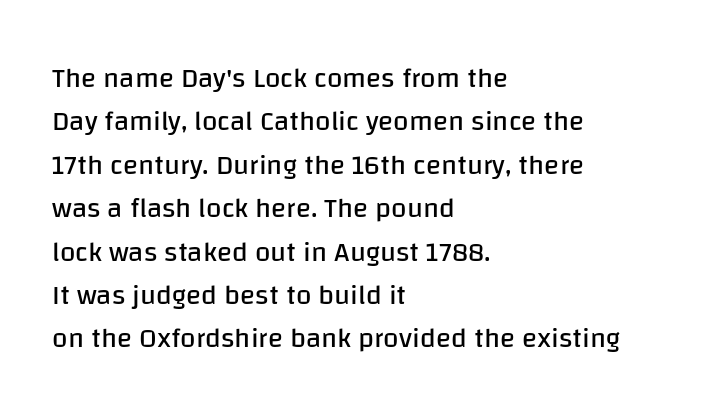
Q: Is the text bold? A: No.
Q: Is the text italic (slanted)? A: No, it is upright.
Q: Is the typeface a serif or a sans-serif typeface? A: Sans-serif.
Q: Is the text underlined? A: No.
Q: How is the paragraph aligned? A: Left-aligned.
Q: Is the spacing between letters normal or unusually wide? A: Normal.
Q: Is the spacing between lines tight, normal or loose? A: Normal.
Q: Width (condensed, normal, or wide)? A: Normal.
Q: Stroke contrast? A: Low.
Q: x-height? A: Large.
Q: Monospaced? A: No.
